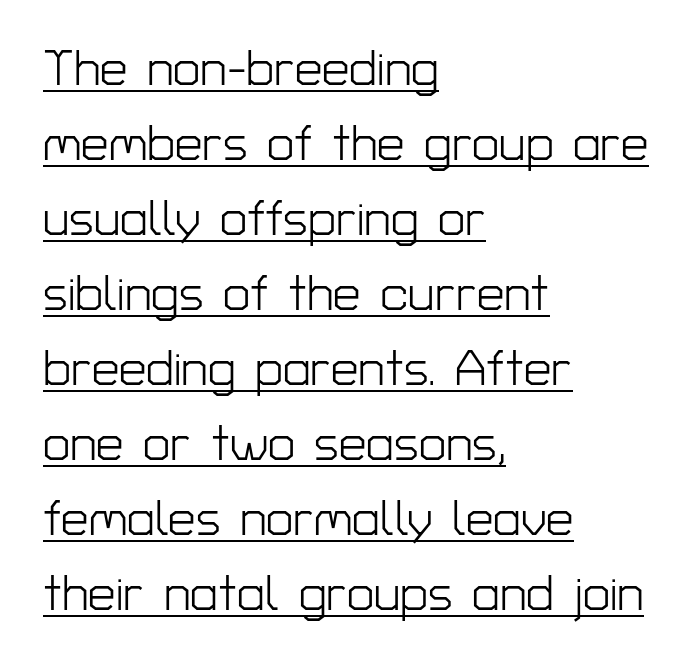
{"serif": "no", "italic": "no", "bold": "no", "weight": "light", "width": "normal", "stroke_contrast": "low", "x_height": "medium", "monospaced": "no", "underline": "yes", "align": "left", "line_spacing": "normal", "line_spacing_ratio": 1.53, "letter_spacing": "normal", "letter_spacing_em": 0.0, "glyph_px": 49}
